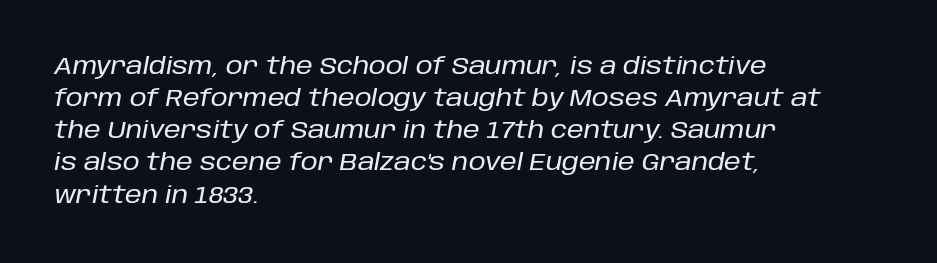
{"italic": "yes", "lean": "right", "slant_degrees": 10, "underline": "no", "align": "left", "line_spacing": "normal", "line_spacing_ratio": 1.34, "letter_spacing": "normal", "letter_spacing_em": 0.0, "glyph_px": 24}
